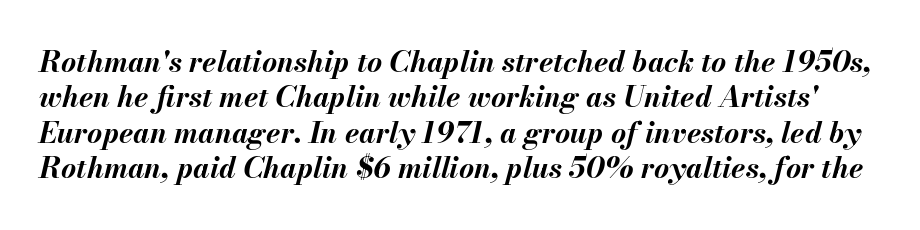
Q: Is the text bold? A: Yes.
Q: Is the text italic (slanted)? A: Yes, it leans right by about 13 degrees.
Q: Is the text underlined? A: No.
Q: Is the spacing between letters normal or unusually wide? A: Normal.
Q: Width (condensed, normal, or wide)? A: Normal.
Q: Stroke contrast? A: Medium.
Q: x-height? A: Small.
Q: Monospaced? A: No.
